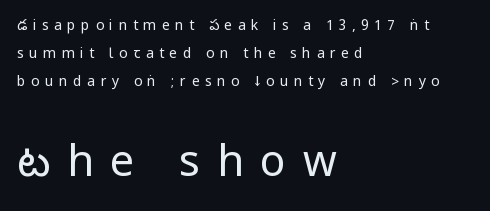
The image shows 43 px regular-weight, condensed sans-serif type, upright; set left-aligned, loose line spacing (2.01x), unusually wide letter spacing (+0.39 em), not underlined; the second (bottom) block is 3.07x larger; low stroke contrast.
